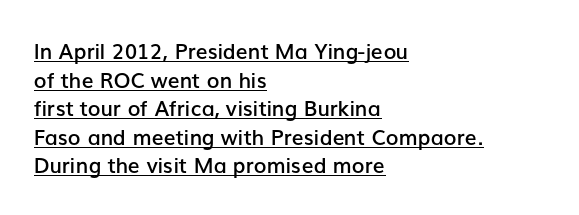
The image shows 21 px text type, upright; set left-aligned, normal line spacing (1.36x), normal letter spacing, underlined.
